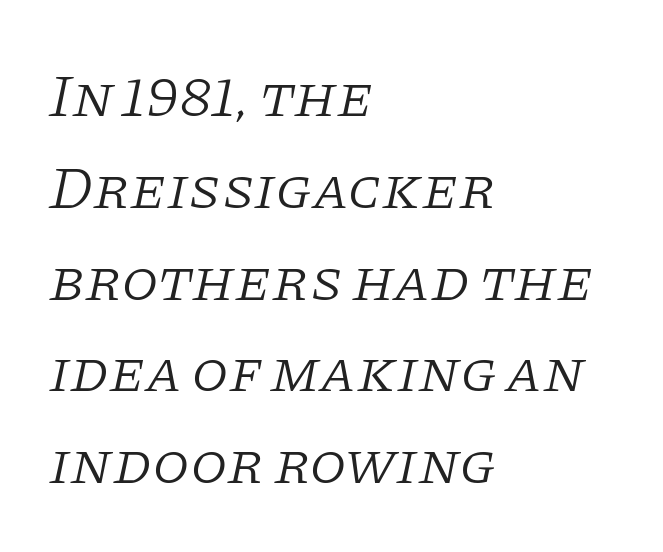
Q: Is the text bold? A: No.
Q: Is the text italic (slanted)? A: Yes, it leans right by about 11 degrees.
Q: Is the typeface a serif or a sans-serif typeface? A: Serif.
Q: Is the text underlined? A: No.
Q: How is the paragraph aligned? A: Left-aligned.
Q: Is the spacing between letters normal or unusually wide? A: Normal.
Q: Is the spacing between lines tight, normal or loose? A: Normal.
Q: Width (condensed, normal, or wide)? A: Normal.
Q: Stroke contrast? A: Low.
Q: x-height? A: Large.
Q: Monospaced? A: No.
